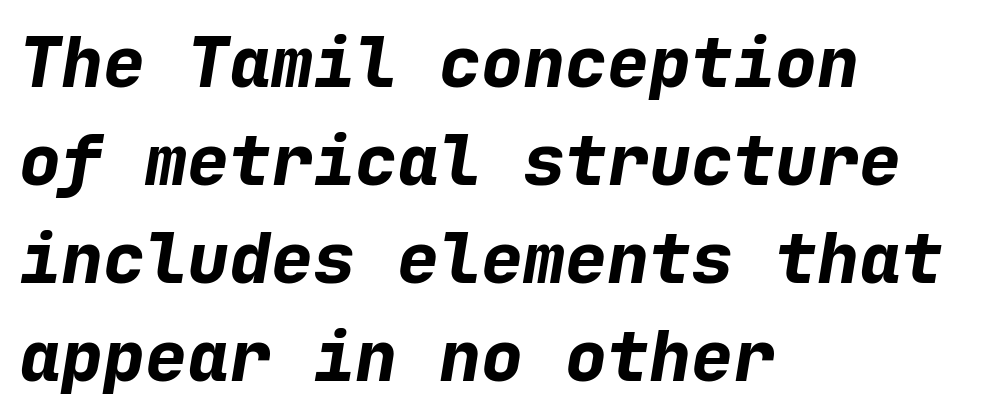
The image shows 70 px bold type, italic (leaning right), monospaced; set left-aligned, normal line spacing (1.4x), normal letter spacing, not underlined; low stroke contrast and a medium x-height.
